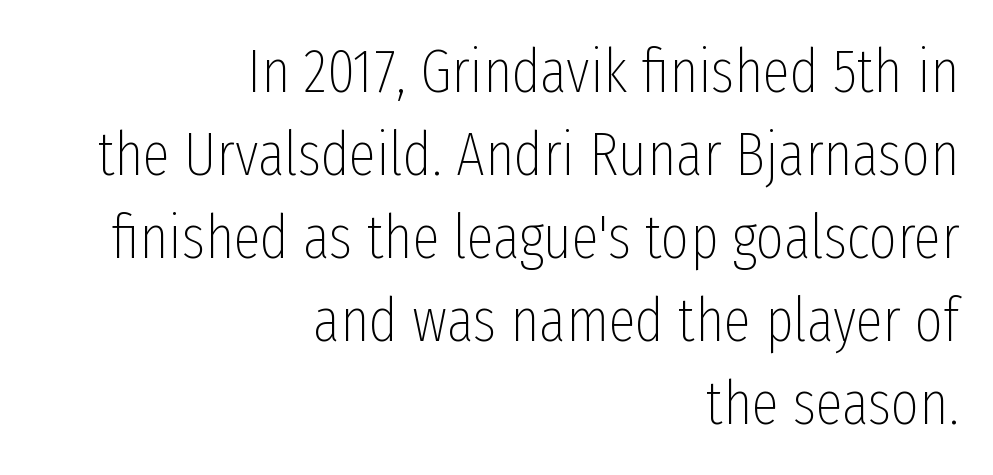
Q: Is the text bold? A: No.
Q: Is the text italic (slanted)? A: No, it is upright.
Q: Is the typeface a serif or a sans-serif typeface? A: Sans-serif.
Q: Is the text underlined? A: No.
Q: How is the paragraph aligned? A: Right-aligned.
Q: Is the spacing between letters normal or unusually wide? A: Normal.
Q: Is the spacing between lines tight, normal or loose? A: Normal.
Q: Width (condensed, normal, or wide)? A: Condensed.
Q: Stroke contrast? A: Low.
Q: x-height? A: Medium.
Q: Monospaced? A: No.
